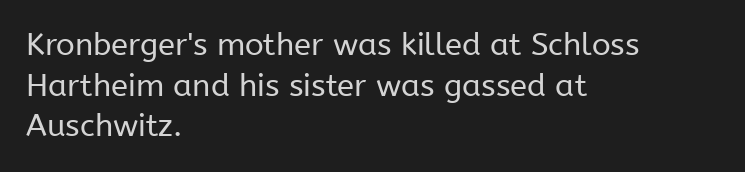
{"serif": "no", "italic": "no", "bold": "no", "weight": "regular", "width": "normal", "stroke_contrast": "low", "x_height": "medium", "monospaced": "no", "underline": "no", "align": "left", "line_spacing": "normal", "line_spacing_ratio": 1.31, "letter_spacing": "normal", "letter_spacing_em": 0.0, "glyph_px": 31}
